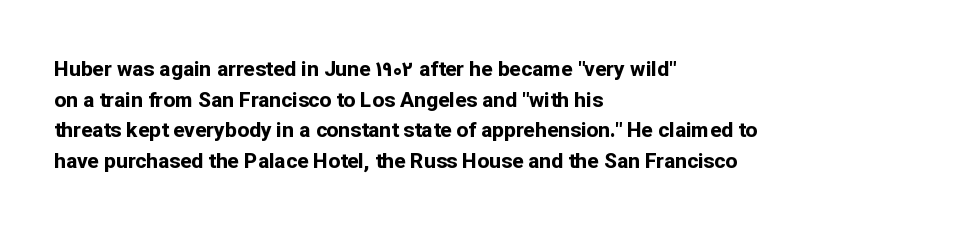
Glyph-to-glyph distance matches everyday printed text. If you drew a line through each stem, it would be perfectly vertical. Horizontal bands of white between lines are of average thickness. Type without underlining. The glyphs have the mass of a bold cut.
